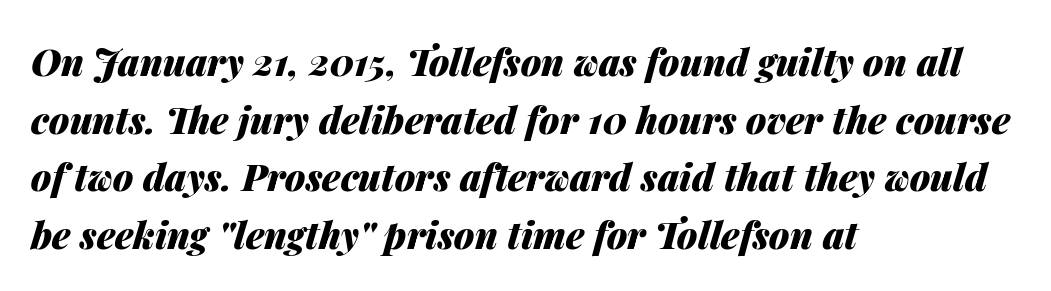
The image shows 37 px heavy type, italic (leaning right); set left-aligned, normal line spacing (1.56x), normal letter spacing, not underlined; medium stroke contrast and a medium x-height.
